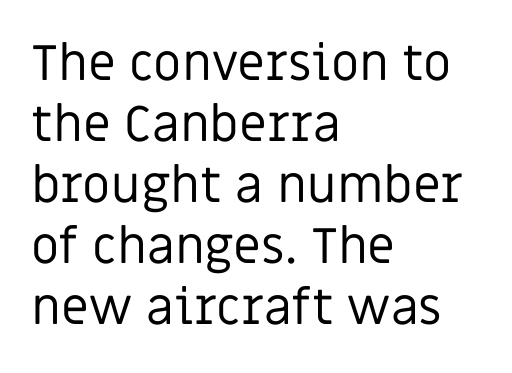
{"serif": "no", "italic": "no", "bold": "no", "weight": "regular", "width": "normal", "stroke_contrast": "low", "x_height": "large", "monospaced": "no", "underline": "no", "align": "left", "line_spacing_ratio": 1.22, "letter_spacing": "normal", "letter_spacing_em": 0.0, "glyph_px": 50}
